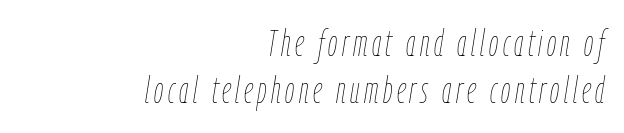
{"italic": "yes", "lean": "right", "slant_degrees": 9, "bold": "no", "weight": "thin", "width": "condensed", "stroke_contrast": "low", "x_height": "medium", "monospaced": "no", "underline": "no", "align": "right", "line_spacing": "normal", "line_spacing_ratio": 1.28, "glyph_px": 37}
